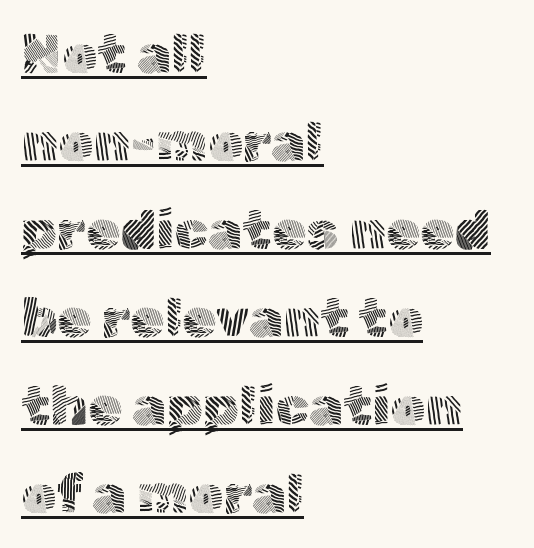
Q: Is the text bold? A: No.
Q: Is the text italic (slanted)? A: No, it is upright.
Q: Is the typeface a serif or a sans-serif typeface? A: Sans-serif.
Q: Is the text underlined? A: Yes.
Q: How is the paragraph aligned? A: Left-aligned.
Q: Is the spacing between letters normal or unusually wide? A: Normal.
Q: Is the spacing between lines tight, normal or loose? A: Normal.
Q: Width (condensed, normal, or wide)? A: Normal.
Q: x-height? A: Medium.
Q: Monospaced? A: No.
